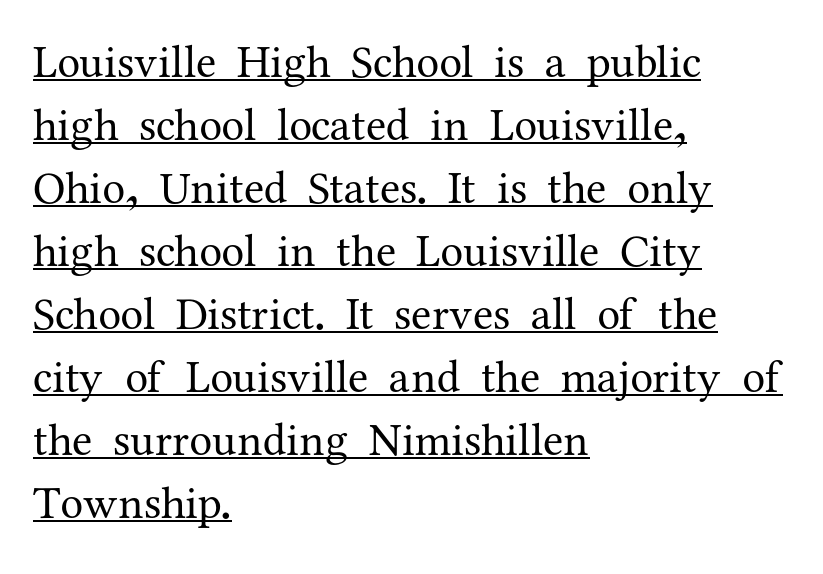
The image shows 46 px regular-weight serif type, upright; set left-aligned, normal line spacing (1.37x), normal letter spacing, underlined; medium stroke contrast and a medium x-height.
